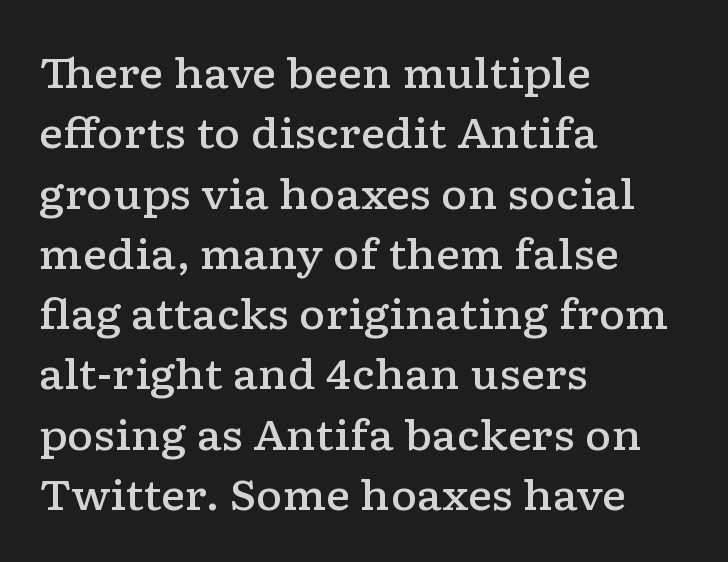
Decoration check: the copy has no underline. Does the lettering tilt? It doesn't — this is upright. Successive baselines arrive at the customary interval. Layout note: lines flush left. Do the characters align in a grid? No, the font is proportional. Caption: standard tracking, unaltered.
